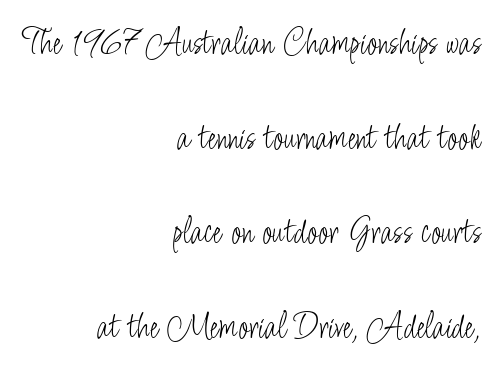
The image shows 38 px light, condensed sans-serif type; set right-aligned, loose line spacing (2.49x), normal letter spacing, not underlined; low stroke contrast and a small x-height.
